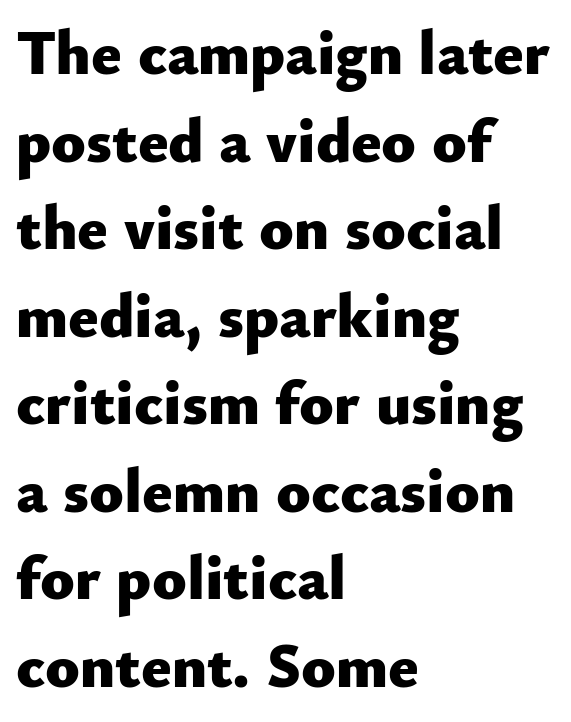
{"serif": "no", "italic": "no", "bold": "yes", "weight": "heavy", "width": "normal", "stroke_contrast": "low", "x_height": "small", "monospaced": "no", "underline": "no", "align": "left", "line_spacing": "normal", "line_spacing_ratio": 1.39, "letter_spacing": "normal", "letter_spacing_em": 0.0, "glyph_px": 63}
